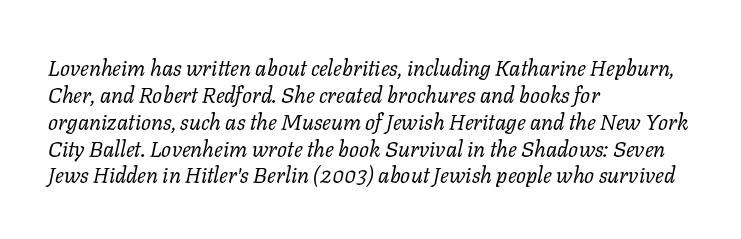
{"italic": "yes", "lean": "right", "slant_degrees": 11, "bold": "no", "underline": "no", "align": "left", "line_spacing_ratio": 1.22, "letter_spacing": "normal", "letter_spacing_em": 0.0, "glyph_px": 22}
